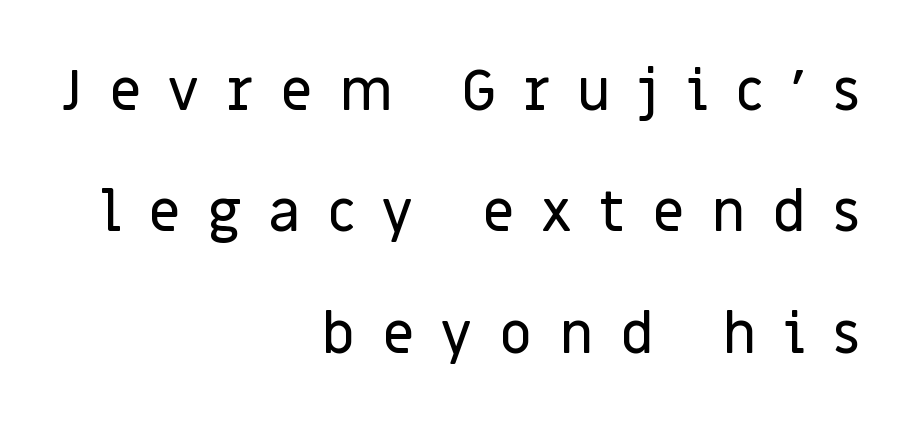
Q: Is the text italic (slanted)? A: No, it is upright.
Q: Is the typeface a serif or a sans-serif typeface? A: Sans-serif.
Q: Is the text underlined? A: No.
Q: How is the paragraph aligned? A: Right-aligned.
Q: Is the spacing between letters normal or unusually wide? A: Unusually wide.
Q: Is the spacing between lines tight, normal or loose? A: Loose.
Q: Width (condensed, normal, or wide)? A: Normal.
Q: Stroke contrast? A: Low.
Q: x-height? A: Large.
Q: Monospaced? A: No.
